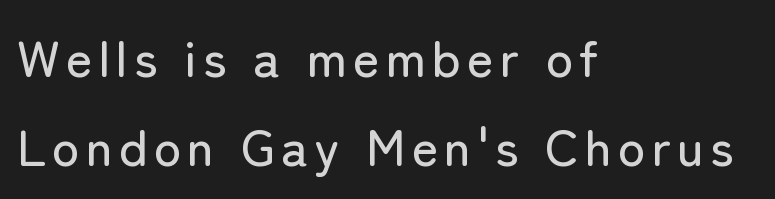
Q: Is the text italic (slanted)? A: No, it is upright.
Q: Is the typeface a serif or a sans-serif typeface? A: Sans-serif.
Q: Is the text underlined? A: No.
Q: How is the paragraph aligned? A: Left-aligned.
Q: Width (condensed, normal, or wide)? A: Normal.
Q: Stroke contrast? A: Low.
Q: x-height? A: Medium.
Q: Monospaced? A: No.
